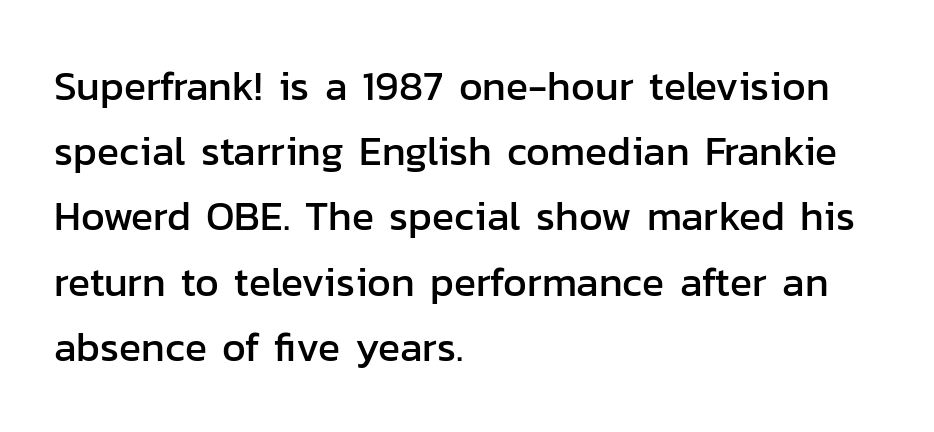
The image shows 41 px sans-serif type, upright; set left-aligned, normal line spacing (1.59x), normal letter spacing, not underlined; low stroke contrast and a medium x-height.
